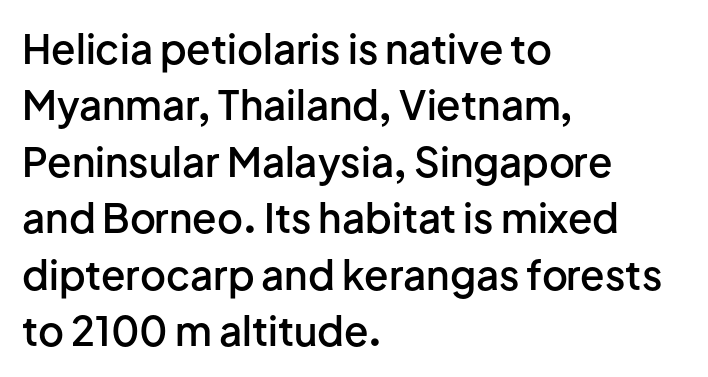
Q: Is the text bold? A: Semi-bold.
Q: Is the text italic (slanted)? A: No, it is upright.
Q: Is the typeface a serif or a sans-serif typeface? A: Sans-serif.
Q: Is the text underlined? A: No.
Q: How is the paragraph aligned? A: Left-aligned.
Q: Is the spacing between letters normal or unusually wide? A: Normal.
Q: Is the spacing between lines tight, normal or loose? A: Normal.
Q: Width (condensed, normal, or wide)? A: Normal.
Q: Stroke contrast? A: Low.
Q: x-height? A: Medium.
Q: Monospaced? A: No.
